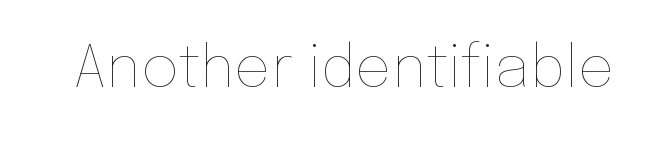
Q: Is the text bold? A: No.
Q: Is the text italic (slanted)? A: No, it is upright.
Q: Is the text underlined? A: No.
Q: Is the spacing between letters normal or unusually wide? A: Normal.
Q: Width (condensed, normal, or wide)? A: Normal.
Q: Stroke contrast? A: Low.
Q: x-height? A: Medium.
Q: Monospaced? A: No.
